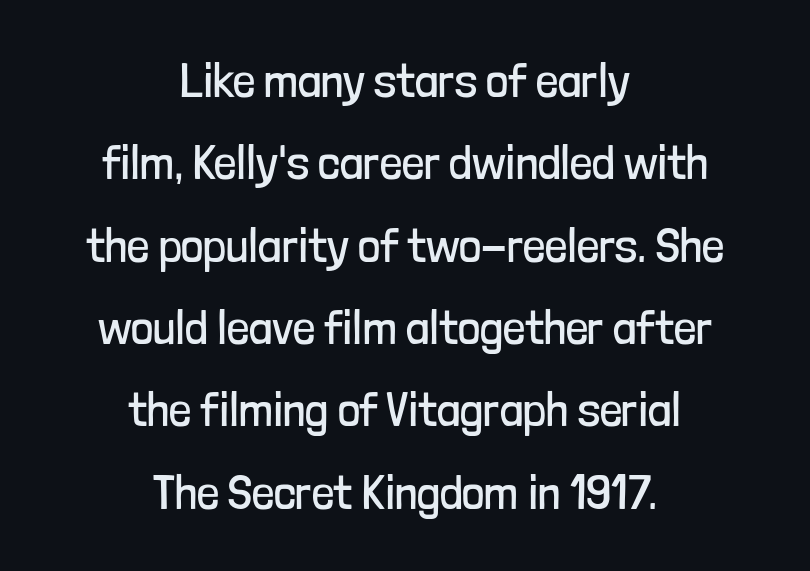
{"serif": "no", "italic": "no", "bold": "no", "weight": "regular", "width": "condensed", "stroke_contrast": "low", "x_height": "medium", "monospaced": "no", "underline": "no", "align": "center", "line_spacing": "normal", "line_spacing_ratio": 1.68, "letter_spacing": "normal", "letter_spacing_em": 0.0, "glyph_px": 49}
